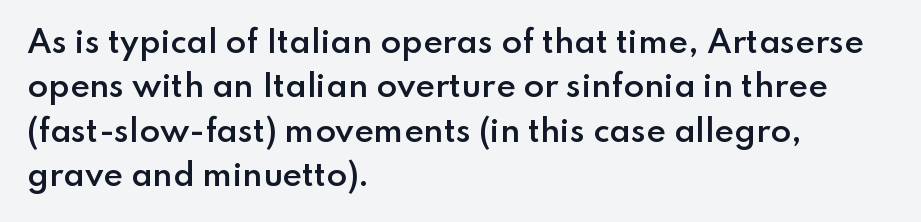
The image shows 30 px semibold sans-serif type, upright; set left-aligned, normal line spacing (1.48x), normal letter spacing, not underlined; low stroke contrast and a small x-height.
